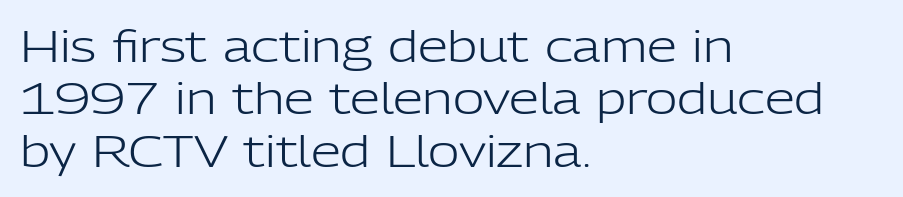
Is the type heavy? It reads as light-to-regular instead. Nothing sits at the stroke ends, so this counts as sans-serif. Default kerning and tracking; the words read as compact shapes. Every row of glyphs begins at an identical x-position on the left.
